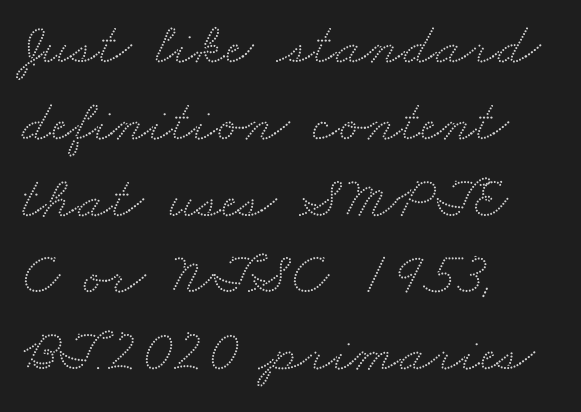
This sample keeps an unexceptional amount of space between lines. Glyph-to-glyph distance matches everyday printed text. The font family rendered here belongs to the serif group. Only glyphs here, with clear space below each row. The letters advance in unequal steps, a hallmark of proportional type.
